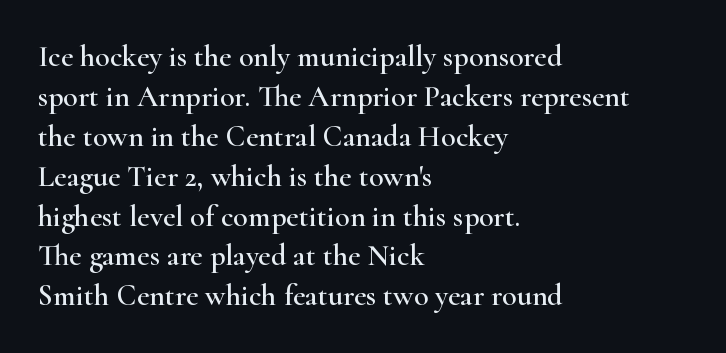
{"serif": "yes", "italic": "no", "width": "wide", "stroke_contrast": "high", "x_height": "small", "monospaced": "no", "underline": "no", "align": "left", "line_spacing": "normal", "line_spacing_ratio": 1.33, "letter_spacing": "normal", "letter_spacing_em": 0.0, "glyph_px": 30}
